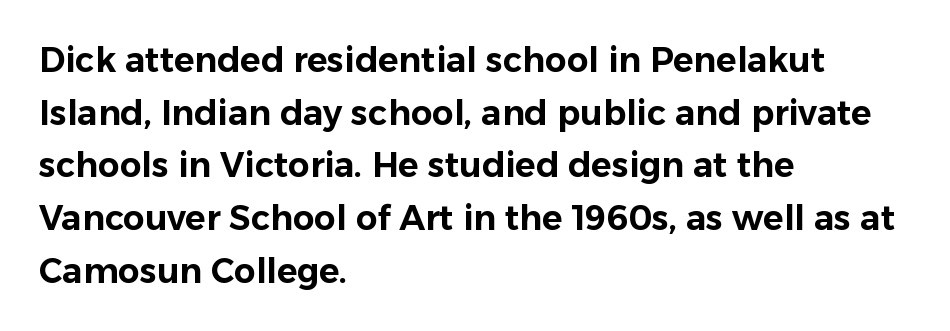
{"serif": "no", "italic": "no", "width": "normal", "stroke_contrast": "low", "x_height": "medium", "monospaced": "no", "underline": "no", "align": "left", "line_spacing": "normal", "line_spacing_ratio": 1.55, "letter_spacing": "normal", "letter_spacing_em": 0.0, "glyph_px": 34}
